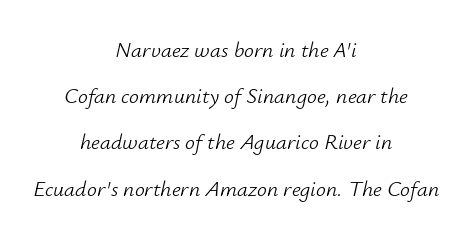
The image shows 22 px text type, italic (leaning right); set centered, loose line spacing (2.1x), normal letter spacing, not underlined.
